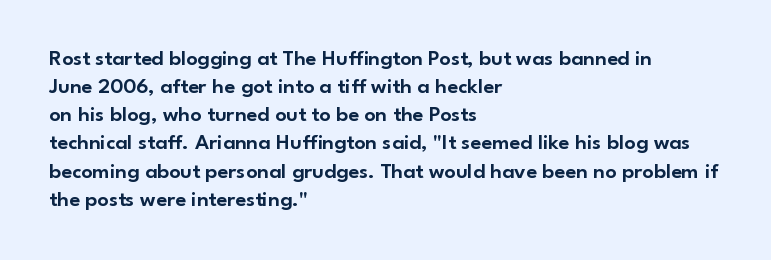
Q: Is the text italic (slanted)? A: No, it is upright.
Q: Is the text underlined? A: No.
Q: How is the paragraph aligned? A: Left-aligned.
Q: Is the spacing between letters normal or unusually wide? A: Normal.
Q: Is the spacing between lines tight, normal or loose? A: Normal.
